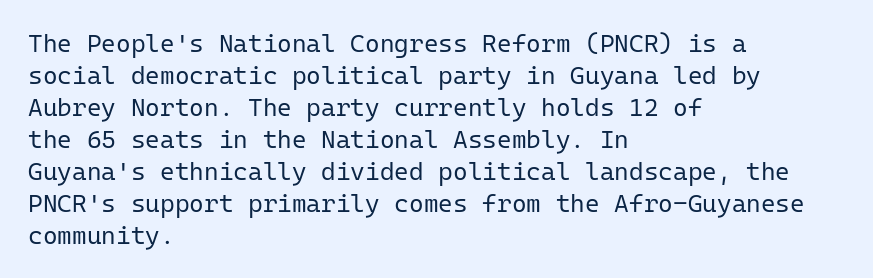
Glance below the letters and you will spot only blank space. The weight tops out at a normal text grade. Teacher's note: observe the even left margin — that is flush-left alignment. Interline gaps are of average width in this sample. In terms of posture, this sample is upright.
